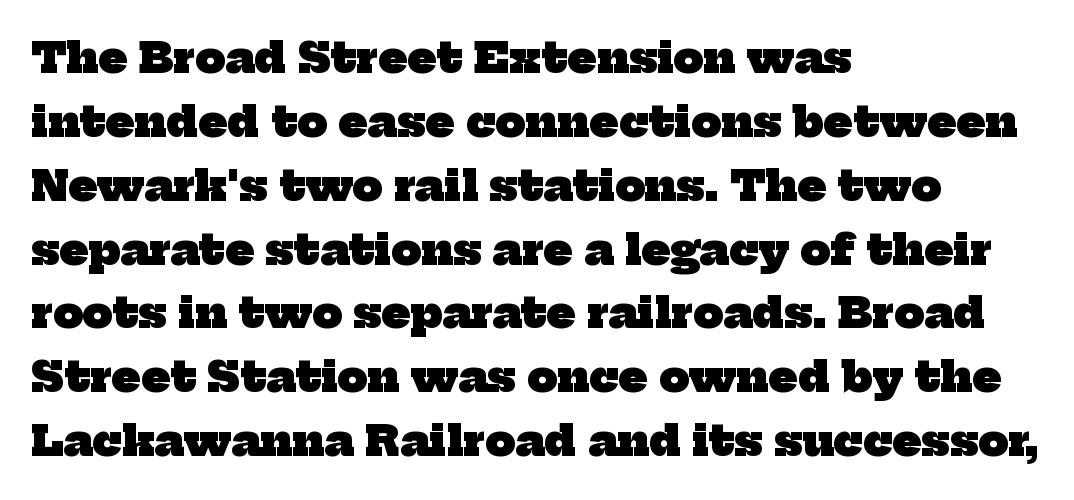
{"serif": "yes", "bold": "yes", "weight": "heavy", "width": "normal", "stroke_contrast": "low", "x_height": "medium", "monospaced": "no", "underline": "no", "align": "left", "line_spacing": "normal", "line_spacing_ratio": 1.52, "letter_spacing": "normal", "letter_spacing_em": 0.0, "glyph_px": 42}
